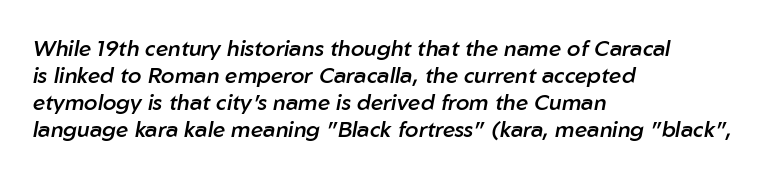
{"italic": "yes", "lean": "right", "slant_degrees": 10, "bold": "semi", "underline": "no", "align": "left", "line_spacing_ratio": 1.23, "letter_spacing": "normal", "letter_spacing_em": 0.0, "glyph_px": 22}
